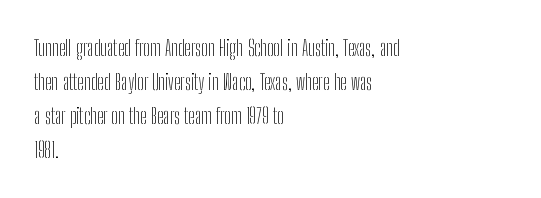
The image shows 22 px text type, upright; set left-aligned, normal line spacing (1.55x), normal letter spacing, not underlined.
